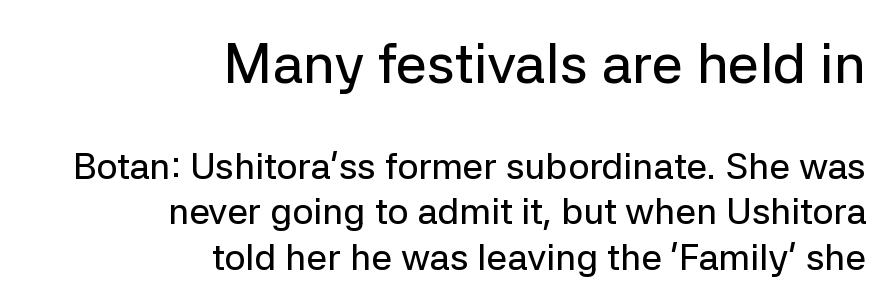
The earlier block is typeset at a bigger size than the later block. The glyphs in this specimen are sans serif. You could not count columns in this text — the font is proportionally spaced. Layout note: lines flush right. Words float on clear page, feet unadorned. Look at the tracking — it's just the regular setting, nothing added.
